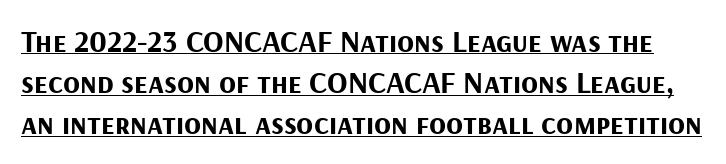
The image shows 31 px bold sans-serif type, upright; set normal line spacing (1.33x), normal letter spacing, underlined; medium stroke contrast and a medium x-height.
